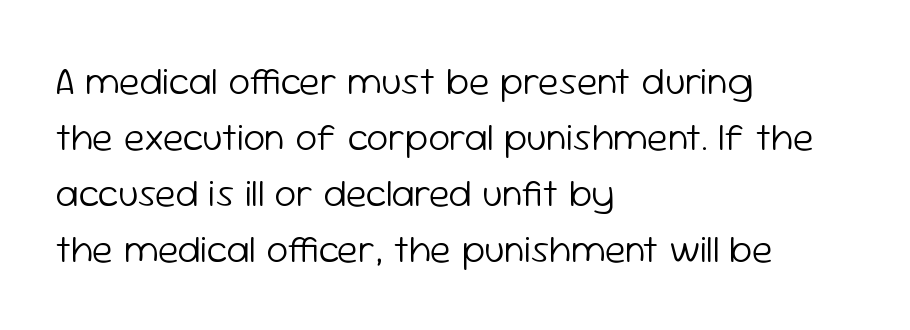
The cut favours lightness, reaching ordinary text weight at its darkest. Rendered with straight, roman letterforms. Compared with typical body copy, the letter spacing here is the same. Baseline-to-baseline distance is the conventional proportion of letter height. Teacher's note: observe the even left margin — that is flush-left alignment. A typesetter would call this proportional, since set widths differ per character.
